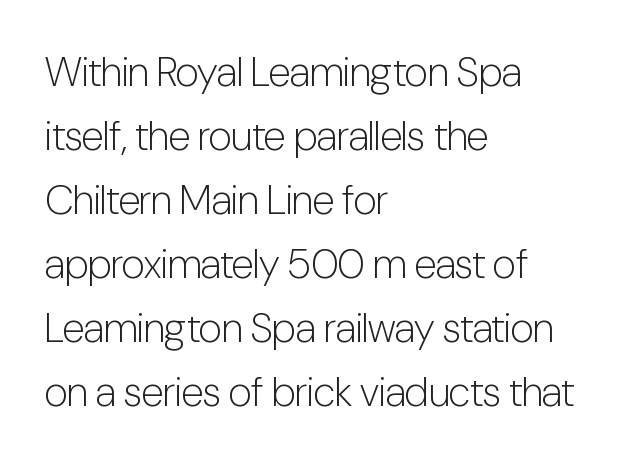
The image shows 41 px light, condensed sans-serif type, upright; set left-aligned, normal line spacing (1.56x), normal letter spacing, not underlined; low stroke contrast and a medium x-height.
